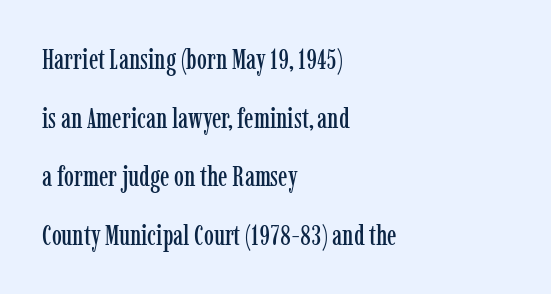
Q: Is the text italic (slanted)? A: No, it is upright.
Q: Is the typeface a serif or a sans-serif typeface? A: Serif.
Q: Is the text underlined? A: No.
Q: How is the paragraph aligned? A: Left-aligned.
Q: Is the spacing between letters normal or unusually wide? A: Normal.
Q: Is the spacing between lines tight, normal or loose? A: Loose.
Q: Width (condensed, normal, or wide)? A: Condensed.
Q: Stroke contrast? A: Low.
Q: x-height? A: Medium.
Q: Monospaced? A: No.
